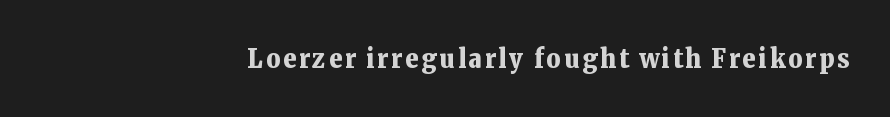
Q: Is the text bold? A: Yes.
Q: Is the text italic (slanted)? A: No, it is upright.
Q: Is the text underlined? A: No.
Q: How is the paragraph aligned? A: Right-aligned.
